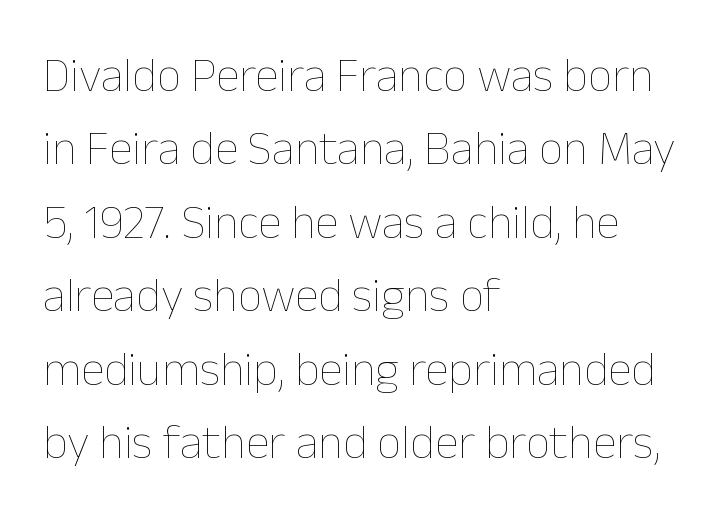
Q: Is the text bold? A: No.
Q: Is the text italic (slanted)? A: No, it is upright.
Q: Is the text underlined? A: No.
Q: How is the paragraph aligned? A: Left-aligned.
Q: Is the spacing between letters normal or unusually wide? A: Normal.
Q: Is the spacing between lines tight, normal or loose? A: Normal.
Q: Width (condensed, normal, or wide)? A: Normal.
Q: Stroke contrast? A: Low.
Q: x-height? A: Medium.
Q: Monospaced? A: No.
